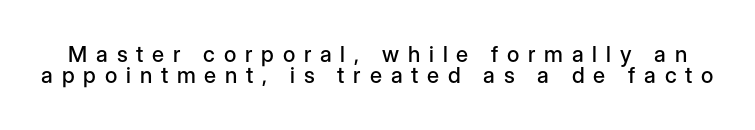
{"italic": "no", "underline": "no", "line_spacing": "tight", "line_spacing_ratio": 0.96, "letter_spacing": "wide", "letter_spacing_em": 0.4, "glyph_px": 22}
